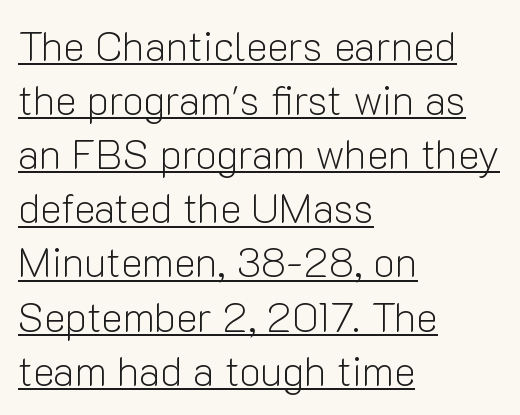
Q: Is the text bold? A: No.
Q: Is the text italic (slanted)? A: No, it is upright.
Q: Is the typeface a serif or a sans-serif typeface? A: Sans-serif.
Q: Is the text underlined? A: Yes.
Q: How is the paragraph aligned? A: Left-aligned.
Q: Is the spacing between letters normal or unusually wide? A: Normal.
Q: Is the spacing between lines tight, normal or loose? A: Normal.
Q: Width (condensed, normal, or wide)? A: Normal.
Q: Stroke contrast? A: Low.
Q: x-height? A: Medium.
Q: Monospaced? A: No.
